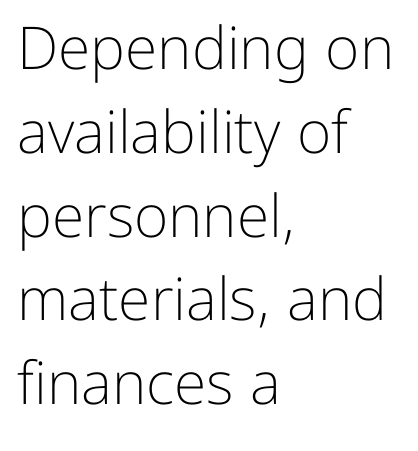
The rendering uses natural spacing where letterforms have individual widths. Beneath every word, the page is bare. This sample keeps an unexceptional amount of space between lines. The designer went with a sans here, leaving each stem footless. A roman cut, with each character standing at attention. The typesetter chose a ragged-right arrangement here.
